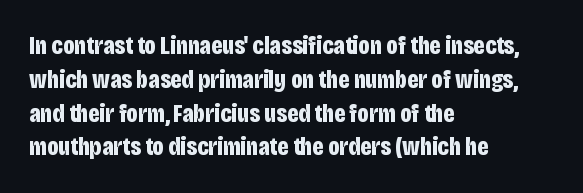
The image shows 26 px bold type, upright; set left-aligned, normal line spacing (1.3x), normal letter spacing, not underlined.
